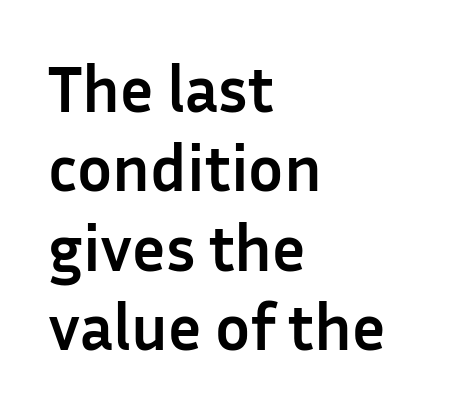
Vertical strokes here are truly vertical. The strokes are fattened all the way to bold. Letter spacing: default. Glance below the letters and you will spot only blank space. Does the type have serifs? No, each stem ends abruptly. Proportional: the letters do not fall into vertical columns.
